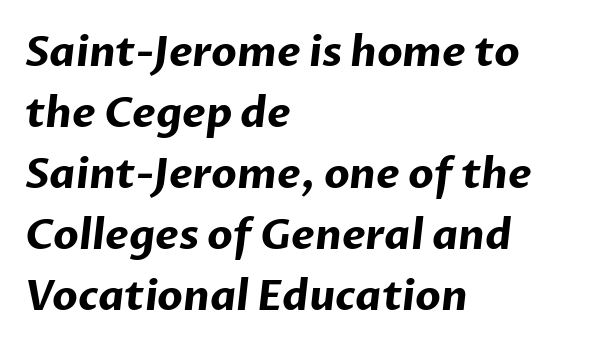
{"serif": "no", "bold": "yes", "weight": "bold", "width": "normal", "stroke_contrast": "low", "x_height": "medium", "monospaced": "no", "underline": "no", "align": "left", "line_spacing": "normal", "line_spacing_ratio": 1.49, "letter_spacing": "normal", "letter_spacing_em": 0.0, "glyph_px": 41}
